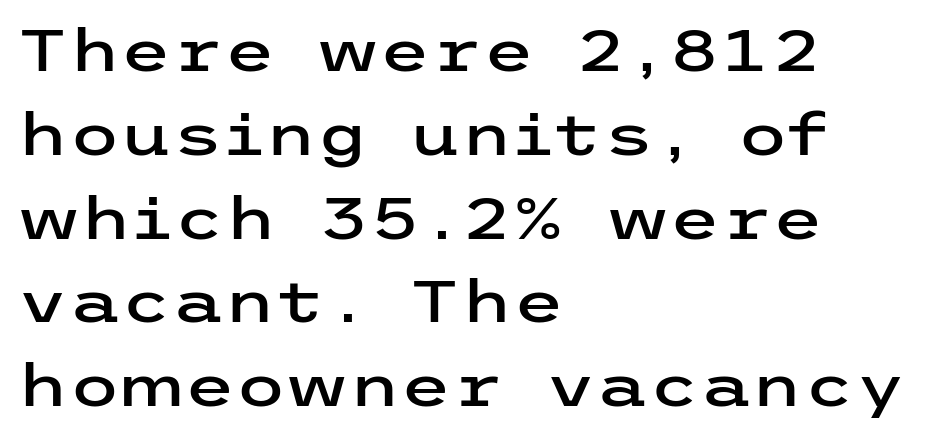
Q: Is the text italic (slanted)? A: No, it is upright.
Q: Is the typeface a serif or a sans-serif typeface? A: Sans-serif.
Q: Is the text underlined? A: No.
Q: How is the paragraph aligned? A: Left-aligned.
Q: Is the spacing between letters normal or unusually wide? A: Normal.
Q: Is the spacing between lines tight, normal or loose? A: Normal.
Q: Width (condensed, normal, or wide)? A: Wide.
Q: Stroke contrast? A: Low.
Q: x-height? A: Medium.
